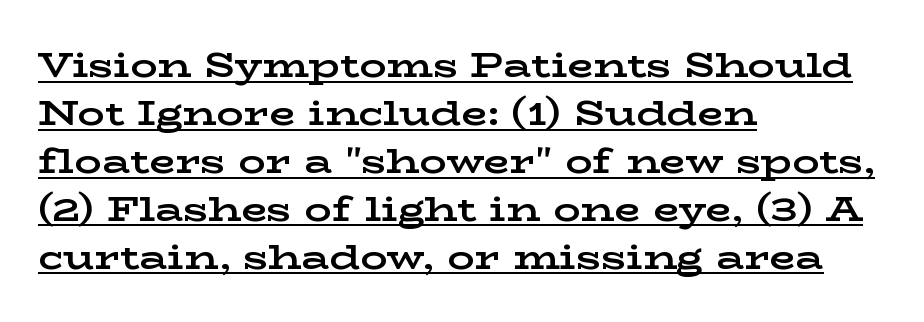
Think of a printed novel: that variable character pitch is what you see here. Horizontally, the lines are justified to the leading edge only. Typographic density is high because the face is bold. Serif or sans? Serif — the stroke terminals have little feet.
